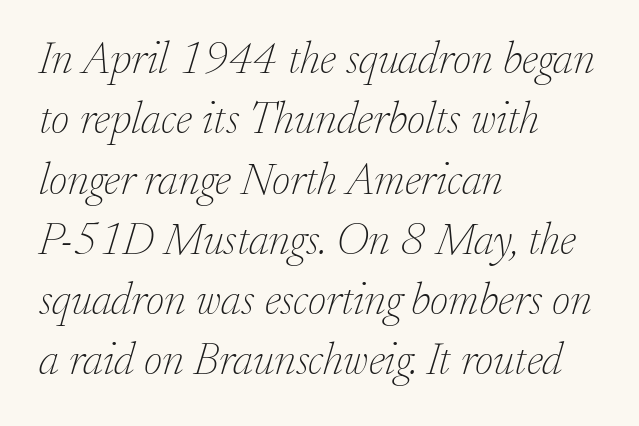
Q: Is the text bold? A: No.
Q: Is the text italic (slanted)? A: Yes, it leans right by about 17 degrees.
Q: Is the typeface a serif or a sans-serif typeface? A: Serif.
Q: Is the text underlined? A: No.
Q: How is the paragraph aligned? A: Left-aligned.
Q: Is the spacing between letters normal or unusually wide? A: Normal.
Q: Is the spacing between lines tight, normal or loose? A: Normal.
Q: Width (condensed, normal, or wide)? A: Normal.
Q: Stroke contrast? A: Low.
Q: x-height? A: Small.
Q: Monospaced? A: No.
